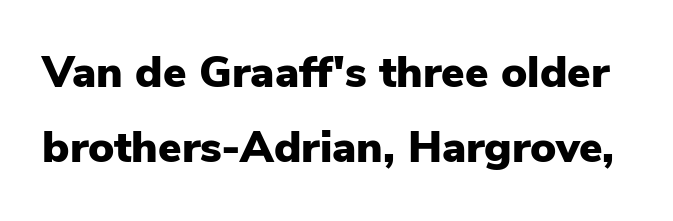
What weight is shown? A full bold with thick strokes. Lines of text with bare space underneath. Does extra space separate the letters? No, they use regular spacing. Is this a sans? Yes — the strokes have no serifs.
